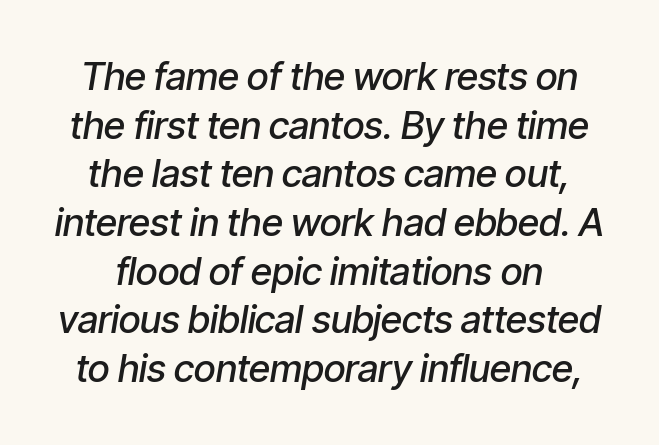
The image shows 38 px semibold, condensed type, italic (leaning right); set normal line spacing (1.28x), normal letter spacing, not underlined; low stroke contrast and a medium x-height.
